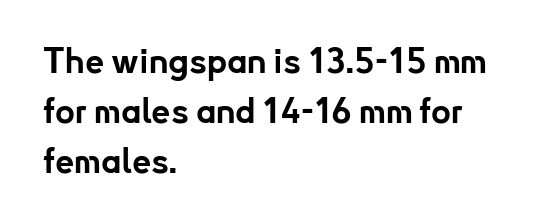
{"serif": "no", "italic": "no", "bold": "yes", "weight": "bold", "width": "normal", "stroke_contrast": "low", "x_height": "small", "monospaced": "no", "underline": "no", "align": "left", "line_spacing": "normal", "line_spacing_ratio": 1.47, "letter_spacing": "normal", "letter_spacing_em": 0.0, "glyph_px": 34}
